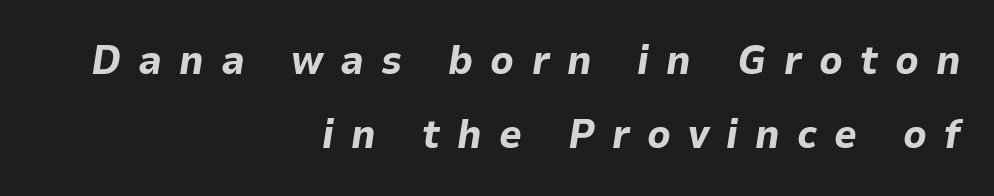
Is the type bold? Yes — the strokes are clearly thick and heavy. Yep, that's italic — everything's leaning. There is plenty of visible air inserted between adjacent glyphs. Varying glyph widths throughout — classic text-font behaviour.
